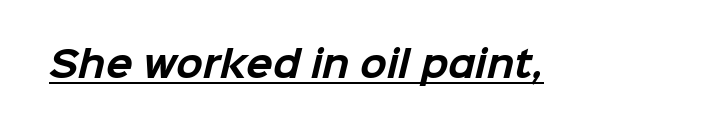
Does the type have serifs? No, each stem ends abruptly. The letterforms sit shoulder to shoulder at normal distance. Students, this is bold: see how much ink each stroke carries. A continuous stroke trails under the words, as in a hyperlink.
